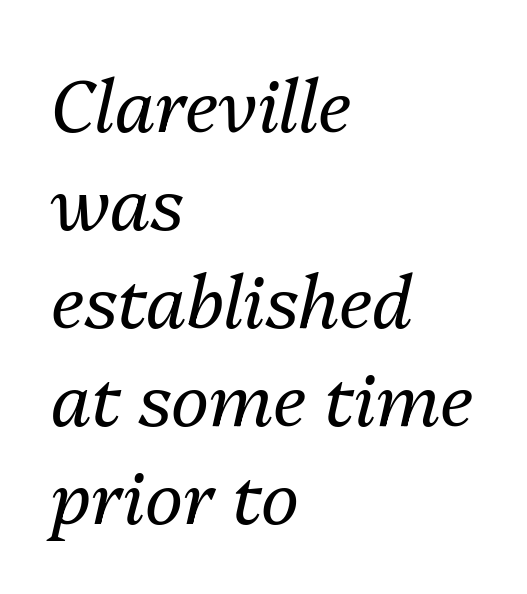
Q: Is the text bold? A: No.
Q: Is the text italic (slanted)? A: Yes, it leans right by about 13 degrees.
Q: Is the text underlined? A: No.
Q: How is the paragraph aligned? A: Left-aligned.
Q: Is the spacing between letters normal or unusually wide? A: Normal.
Q: Is the spacing between lines tight, normal or loose? A: Normal.
Q: Width (condensed, normal, or wide)? A: Normal.
Q: Stroke contrast? A: Medium.
Q: x-height? A: Medium.
Q: Monospaced? A: No.
